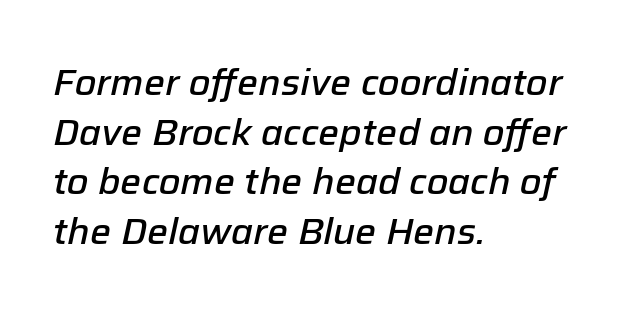
{"italic": "yes", "lean": "right", "slant_degrees": 12, "bold": "semi", "weight": "semibold", "width": "normal", "stroke_contrast": "low", "x_height": "medium", "monospaced": "no", "underline": "no", "align": "left", "line_spacing": "normal", "line_spacing_ratio": 1.34, "letter_spacing": "normal", "letter_spacing_em": 0.0, "glyph_px": 37}
